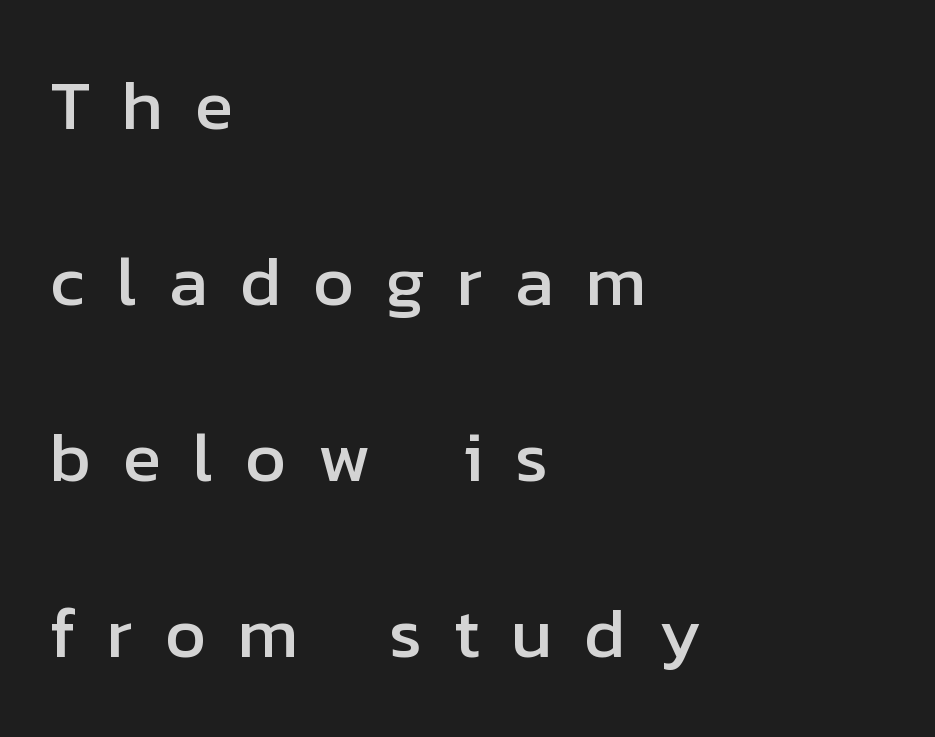
Q: Is the text italic (slanted)? A: No, it is upright.
Q: Is the typeface a serif or a sans-serif typeface? A: Sans-serif.
Q: Is the text underlined? A: No.
Q: How is the paragraph aligned? A: Left-aligned.
Q: Is the spacing between letters normal or unusually wide? A: Unusually wide.
Q: Is the spacing between lines tight, normal or loose? A: Loose.
Q: Width (condensed, normal, or wide)? A: Normal.
Q: Stroke contrast? A: Low.
Q: x-height? A: Medium.
Q: Monospaced? A: No.
